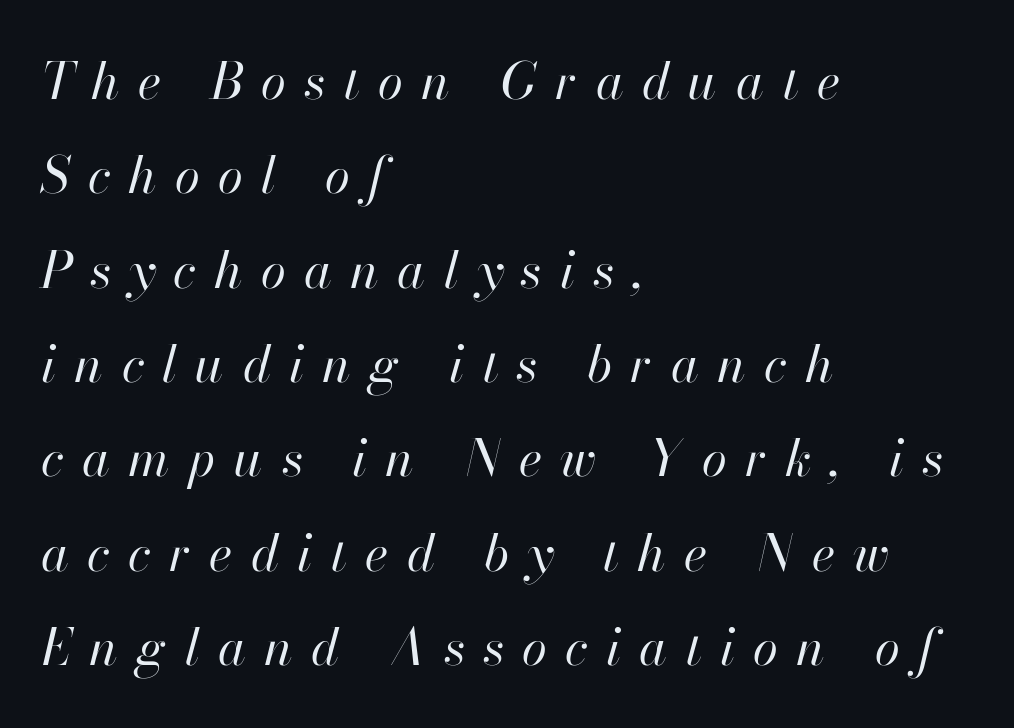
The axis of the letterforms is tilted away from vertical. The paragraph shown leans on its left margin. Proportional: the letters do not fall into vertical columns. Stems and bowls with no extra thickness — not bold.
